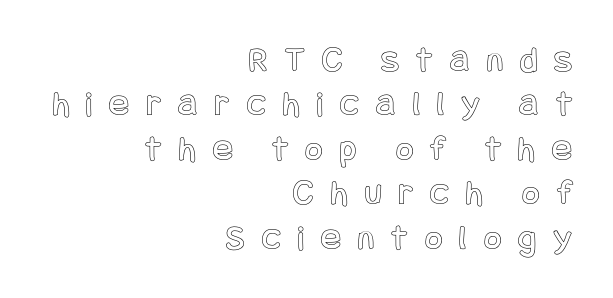
Layout note: lines flush right. The typography opts for an upright posture over an oblique one. The space directly below the letters is spotless. Inter-character spacing is expanded well beyond the font's built-in metrics.
